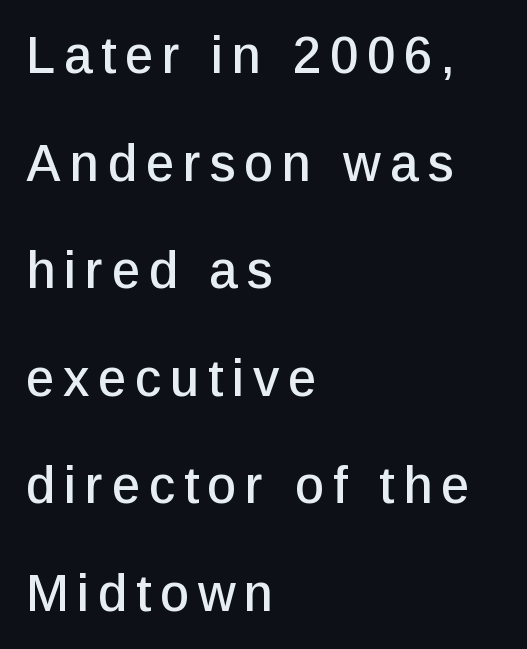
The image shows 51 px sans-serif type, upright; set left-aligned, loose line spacing (2.11x), not underlined; low stroke contrast and a medium x-height.
